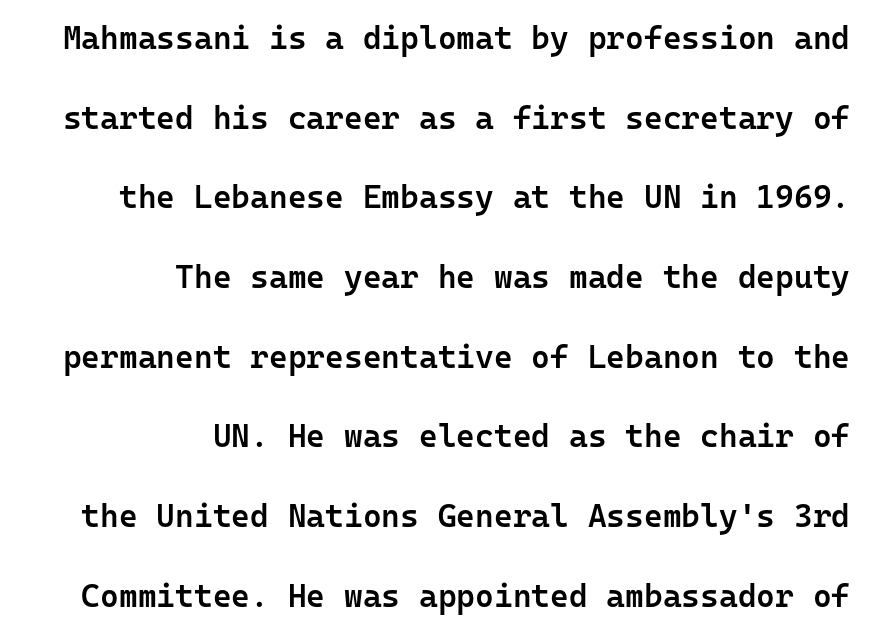
{"serif": "no", "italic": "no", "bold": "semi", "weight": "semibold", "width": "normal", "stroke_contrast": "low", "x_height": "medium", "monospaced": "yes", "underline": "no", "align": "right", "line_spacing": "loose", "line_spacing_ratio": 2.49, "letter_spacing": "normal", "letter_spacing_em": 0.0, "glyph_px": 32}
